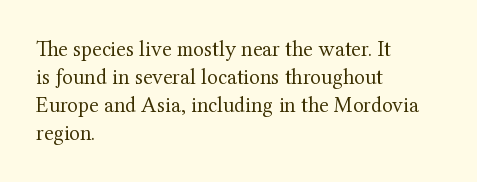
{"italic": "no", "bold": "no", "underline": "no", "align": "left", "line_spacing": "normal", "line_spacing_ratio": 1.27, "letter_spacing": "normal", "letter_spacing_em": 0.0, "glyph_px": 22}
